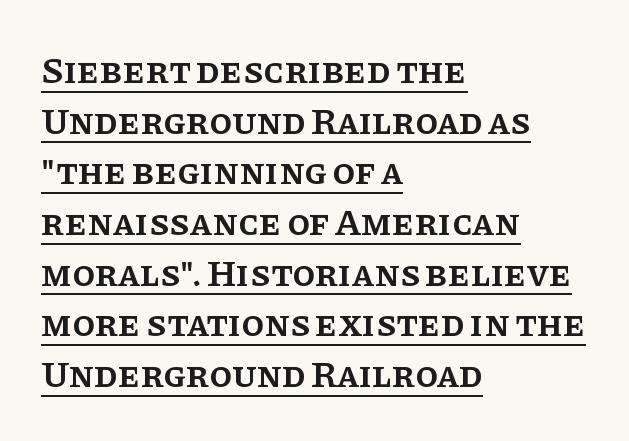
{"serif": "yes", "italic": "no", "bold": "semi", "weight": "semibold", "width": "normal", "stroke_contrast": "low", "x_height": "large", "monospaced": "no", "underline": "yes", "align": "left", "line_spacing": "normal", "line_spacing_ratio": 1.37, "letter_spacing": "normal", "letter_spacing_em": 0.0, "glyph_px": 37}
